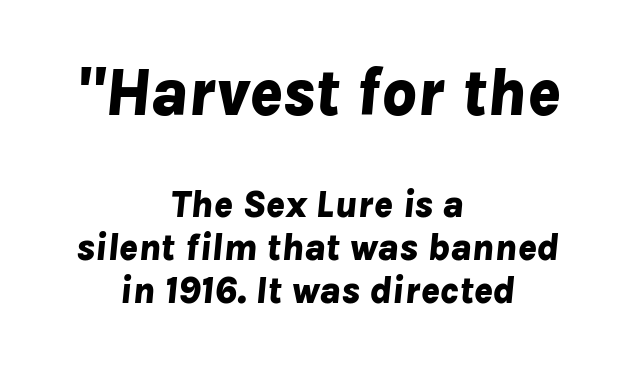
Whoever set this made the first block the dominant, larger element. This rendering features lettering with no underline. The letters are bold, with thick, heavy strokes. If you measured baseline to baseline, you'd find a short distance.
